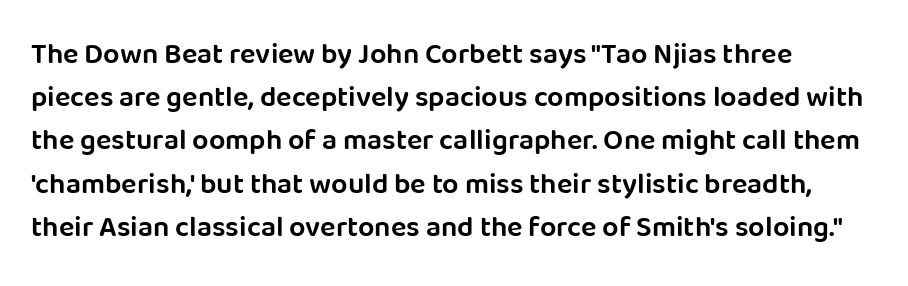
Q: Is the text bold? A: Semi-bold.
Q: Is the text italic (slanted)? A: No, it is upright.
Q: Is the typeface a serif or a sans-serif typeface? A: Sans-serif.
Q: Is the text underlined? A: No.
Q: How is the paragraph aligned? A: Left-aligned.
Q: Is the spacing between letters normal or unusually wide? A: Normal.
Q: Is the spacing between lines tight, normal or loose? A: Normal.
Q: Width (condensed, normal, or wide)? A: Normal.
Q: Stroke contrast? A: Low.
Q: x-height? A: Large.
Q: Monospaced? A: No.
